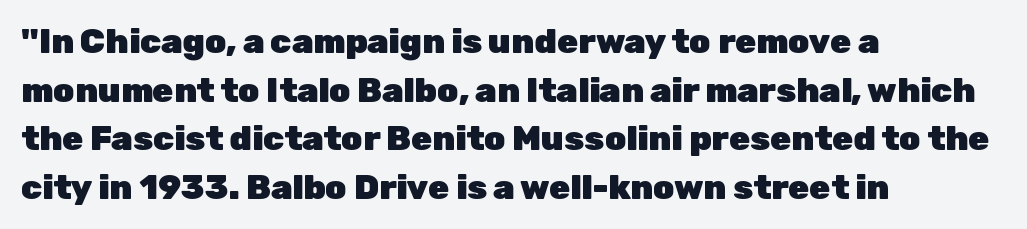
The image shows 34 px heavy sans-serif type, upright; set left-aligned, normal line spacing (1.43x), normal letter spacing, not underlined; low stroke contrast and a medium x-height.
